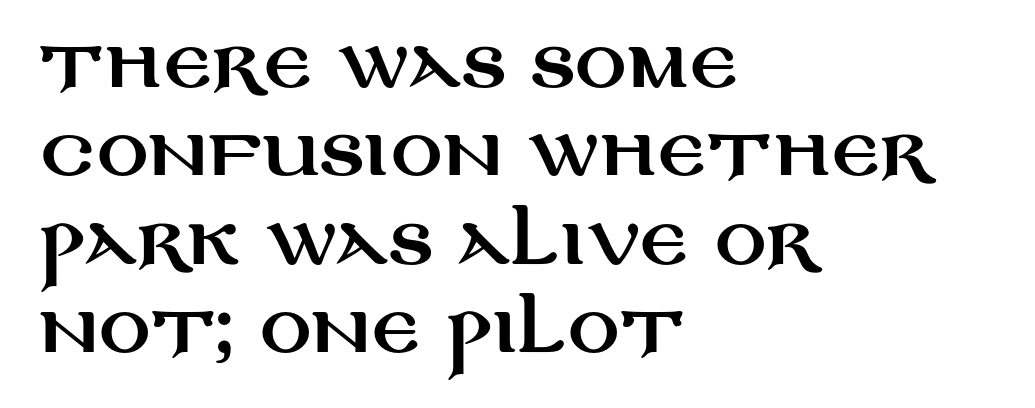
The image shows 64 px wide sans-serif type, upright; set left-aligned, normal line spacing (1.38x), normal letter spacing, not underlined; medium stroke contrast and a large x-height.
